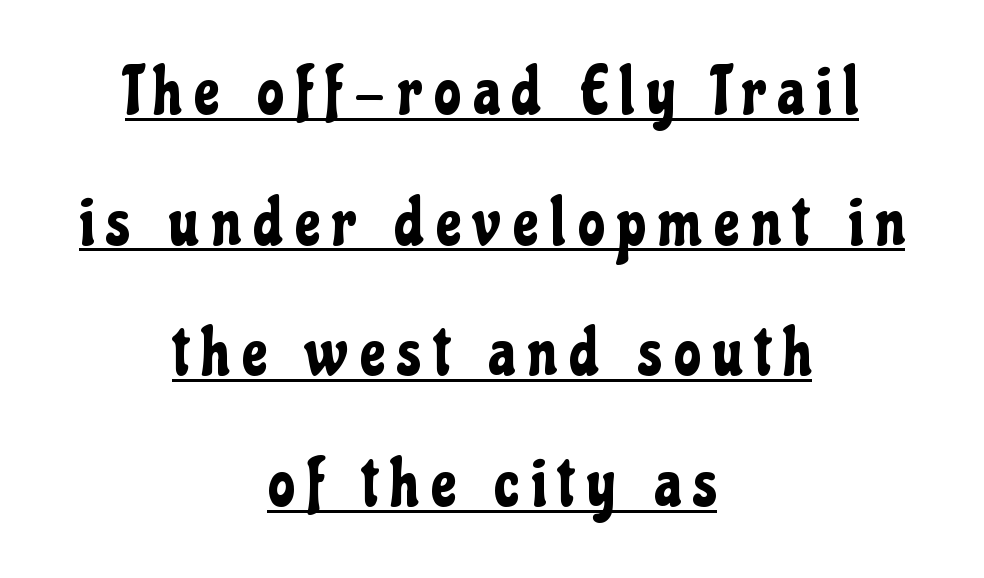
The image shows 67 px condensed sans-serif type, upright; set centered, loose line spacing (1.95x), underlined; low stroke contrast and a medium x-height.
